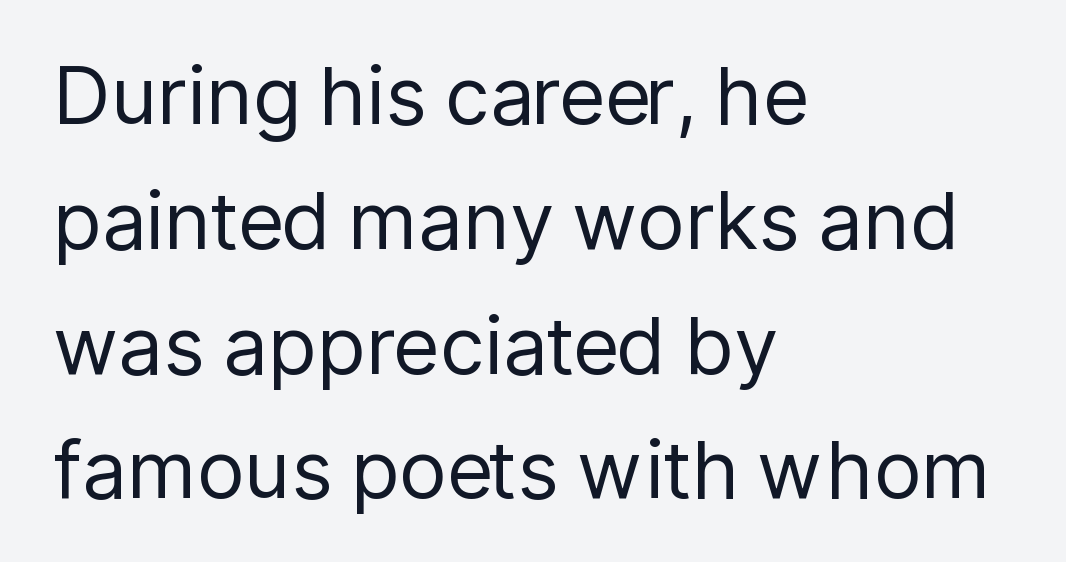
Italic? Not at all — the glyphs are vertical. Words appear dense and cohesive because spacing is normal. Varying glyph widths throughout — classic text-font behaviour. These lines are set flush left with a ragged right edge.
